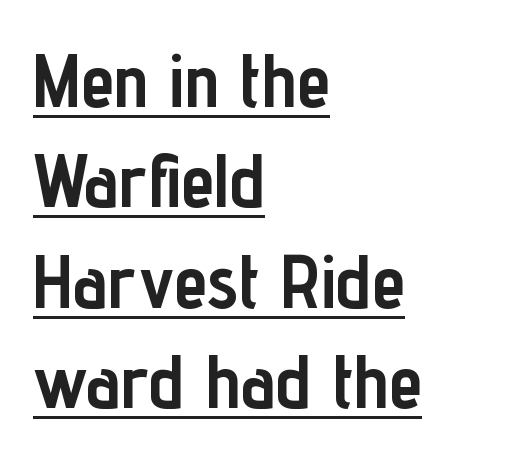
The image shows 76 px semibold, condensed sans-serif type, upright; set left-aligned, normal line spacing (1.32x), normal letter spacing, underlined; low stroke contrast and a medium x-height.
